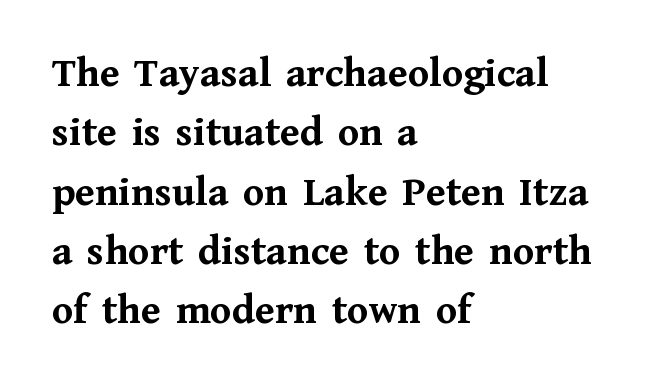
Q: Is the text bold? A: Yes.
Q: Is the text italic (slanted)? A: No, it is upright.
Q: Is the typeface a serif or a sans-serif typeface? A: Serif.
Q: Is the text underlined? A: No.
Q: How is the paragraph aligned? A: Left-aligned.
Q: Is the spacing between letters normal or unusually wide? A: Normal.
Q: Is the spacing between lines tight, normal or loose? A: Normal.
Q: Width (condensed, normal, or wide)? A: Normal.
Q: Stroke contrast? A: Medium.
Q: x-height? A: Medium.
Q: Monospaced? A: No.
